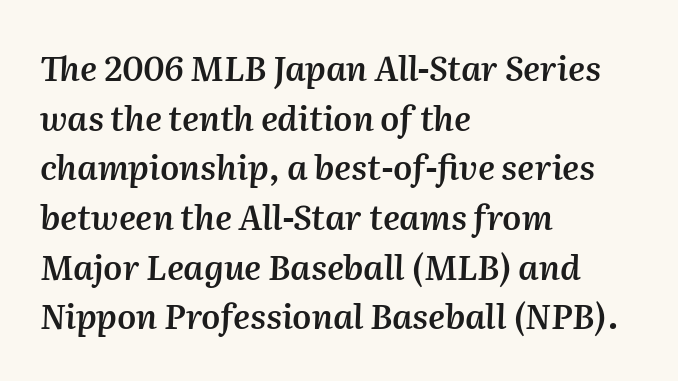
The paragraph shown leans on its left margin. Is the type bold? Partly — it's a semibold, heavier than regular but not fully bold. Rendered with sloped, italic letterforms. The passage shown is not underscored anywhere. Character widths vary here, with narrow letters taking less room than wide ones.
